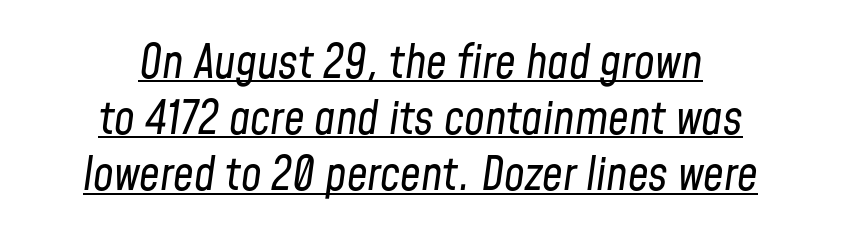
Somebody hit Ctrl+U on this one — the words are underlined. Varying glyph widths throughout — classic text-font behaviour. Each word holds together tightly as a unit, with standard inter-letter gaps. Posture: slanted. Does the copy run flush right? No — it is centered line by line. Heaviness? Minimal to ordinary, like unemphasized prose.
